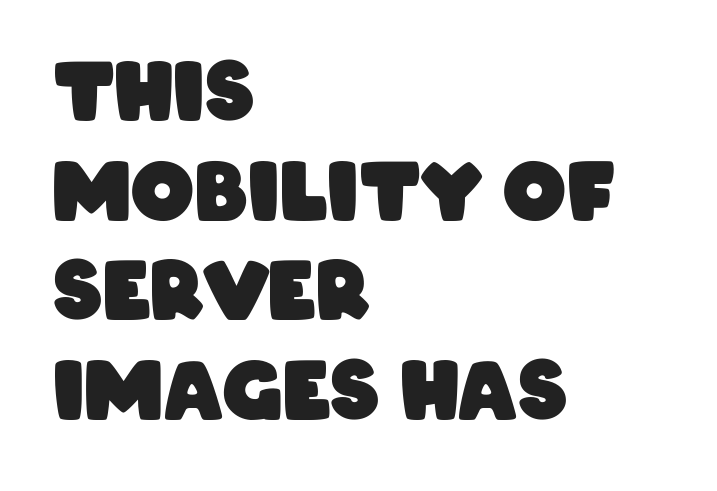
{"serif": "no", "bold": "yes", "weight": "heavy", "width": "condensed", "stroke_contrast": "low", "x_height": "large", "monospaced": "no", "underline": "no", "align": "left", "line_spacing": "normal", "line_spacing_ratio": 1.26, "letter_spacing": "normal", "letter_spacing_em": 0.0, "glyph_px": 79}
